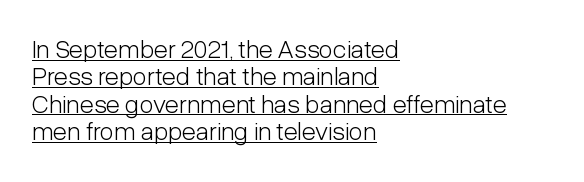
Q: Is the text bold? A: No.
Q: Is the text italic (slanted)? A: No, it is upright.
Q: Is the text underlined? A: Yes.
Q: How is the paragraph aligned? A: Left-aligned.
Q: Is the spacing between letters normal or unusually wide? A: Normal.
Q: Is the spacing between lines tight, normal or loose? A: Tight.
